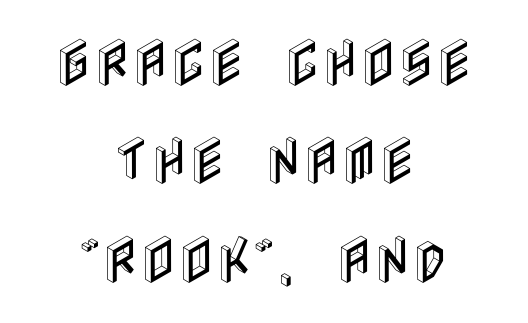
The image shows 52 px condensed type, upright; set centered, line spacing 1.89x, normal letter spacing, not underlined; a large x-height.
